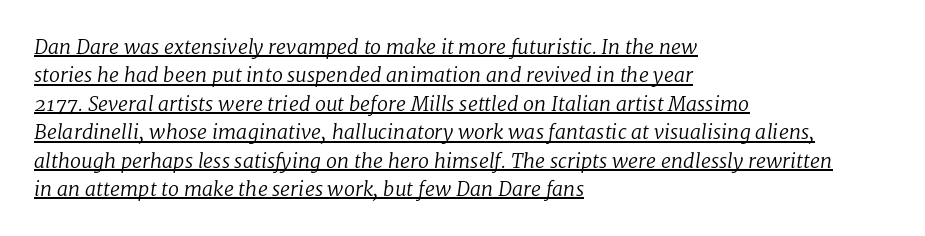
Stem width sits at or under what a default text font uses. Baseline-to-baseline distance is the conventional proportion of letter height. Notice how a bar underscores the lettering throughout. Short and long lines alike share a common starting point at left. You could call the tracking neutral — neither tight nor loose. Style check: oblique.
